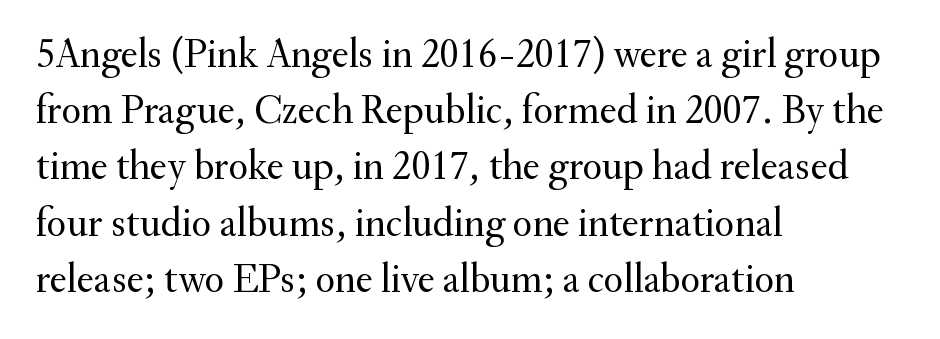
Q: Is the text bold? A: No.
Q: Is the text italic (slanted)? A: No, it is upright.
Q: Is the typeface a serif or a sans-serif typeface? A: Serif.
Q: Is the text underlined? A: No.
Q: How is the paragraph aligned? A: Left-aligned.
Q: Is the spacing between letters normal or unusually wide? A: Normal.
Q: Is the spacing between lines tight, normal or loose? A: Normal.
Q: Width (condensed, normal, or wide)? A: Normal.
Q: Stroke contrast? A: Medium.
Q: x-height? A: Small.
Q: Monospaced? A: No.
